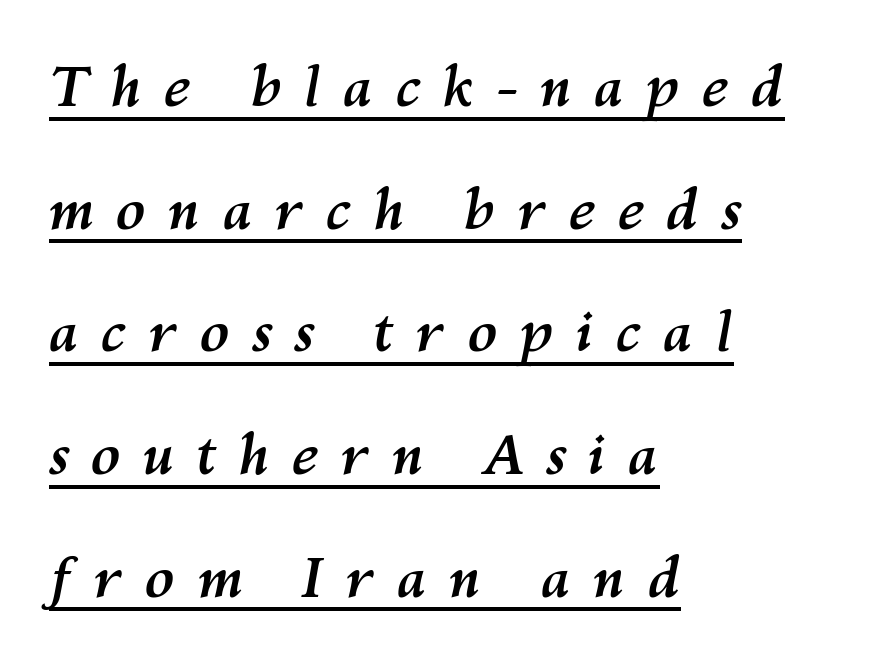
The image shows 55 px semibold type, italic (leaning right); set left-aligned, loose line spacing (2.23x), unusually wide letter spacing (+0.39 em), underlined; medium stroke contrast and a medium x-height.
